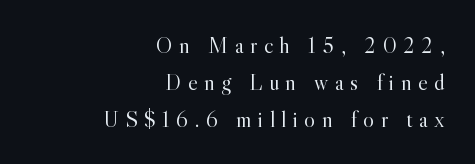
Q: Is the text bold? A: No.
Q: Is the text italic (slanted)? A: No, it is upright.
Q: Is the text underlined? A: No.
Q: How is the paragraph aligned? A: Right-aligned.
Q: Is the spacing between letters normal or unusually wide? A: Unusually wide.
Q: Is the spacing between lines tight, normal or loose? A: Normal.
